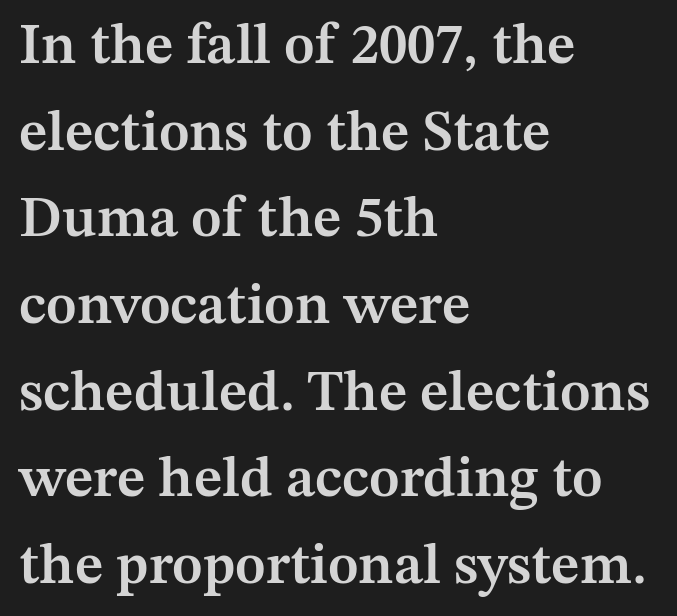
Q: Is the text bold? A: Semi-bold.
Q: Is the text italic (slanted)? A: No, it is upright.
Q: Is the typeface a serif or a sans-serif typeface? A: Serif.
Q: Is the text underlined? A: No.
Q: How is the paragraph aligned? A: Left-aligned.
Q: Is the spacing between letters normal or unusually wide? A: Normal.
Q: Is the spacing between lines tight, normal or loose? A: Normal.
Q: Width (condensed, normal, or wide)? A: Normal.
Q: Stroke contrast? A: Medium.
Q: x-height? A: Medium.
Q: Monospaced? A: No.
